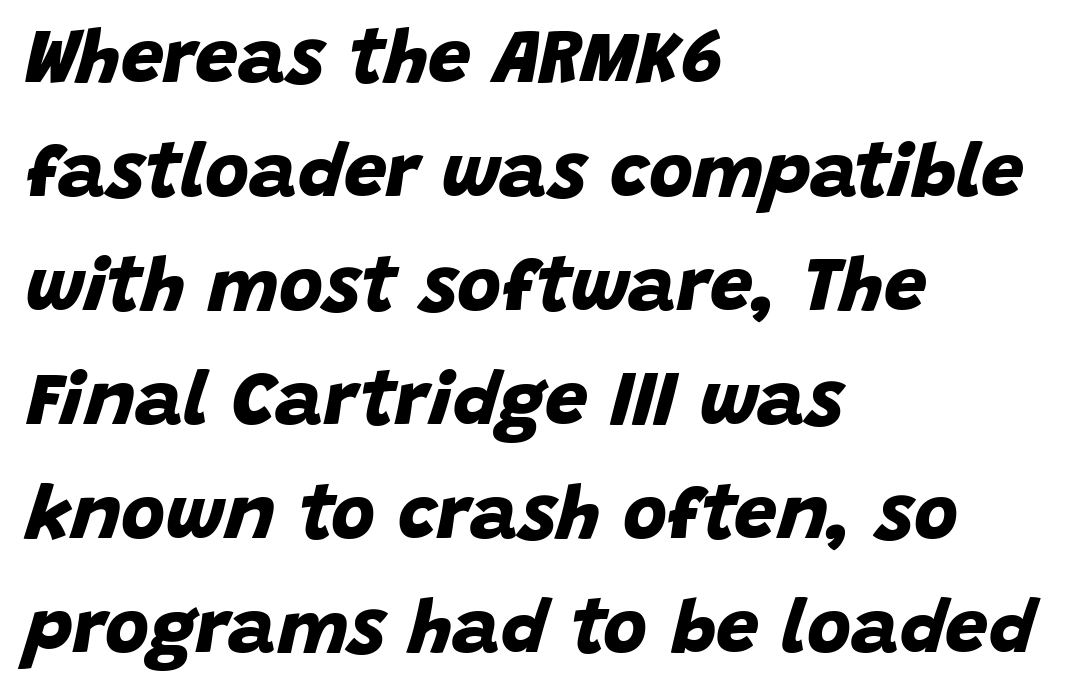
How are the letters spaced? Ordinarily, with no added tracking. Examine the stroke ends and you'll find no serifs. Character widths vary here, with narrow letters taking less room than wide ones. Heft: maximum for text — a bold. Layout note: lines flush left. Summary of vertical rhythm: regular, with standard interline spacing.
